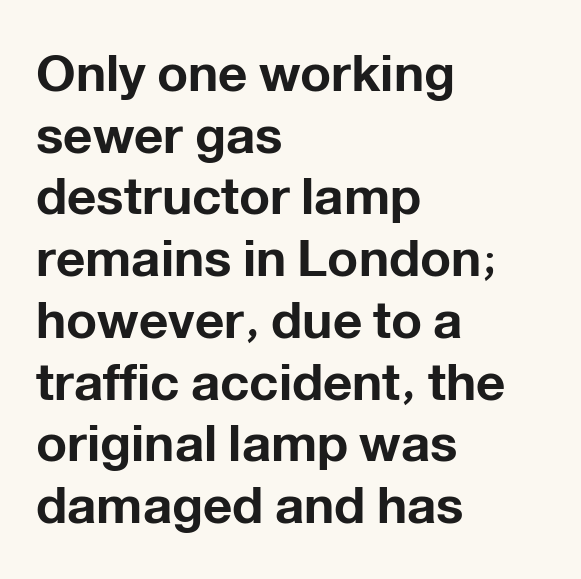
{"serif": "no", "italic": "no", "bold": "yes", "weight": "bold", "width": "normal", "stroke_contrast": "low", "x_height": "medium", "monospaced": "no", "underline": "no", "align": "left", "line_spacing_ratio": 1.21, "letter_spacing": "normal", "letter_spacing_em": 0.0, "glyph_px": 51}
